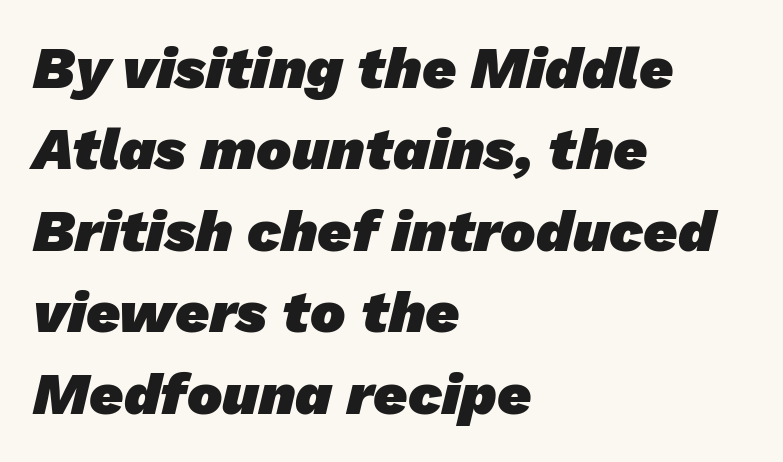
{"serif": "no", "bold": "yes", "weight": "heavy", "width": "normal", "stroke_contrast": "low", "x_height": "medium", "monospaced": "no", "underline": "no", "align": "left", "line_spacing": "normal", "line_spacing_ratio": 1.38, "letter_spacing": "normal", "letter_spacing_em": 0.0, "glyph_px": 59}
